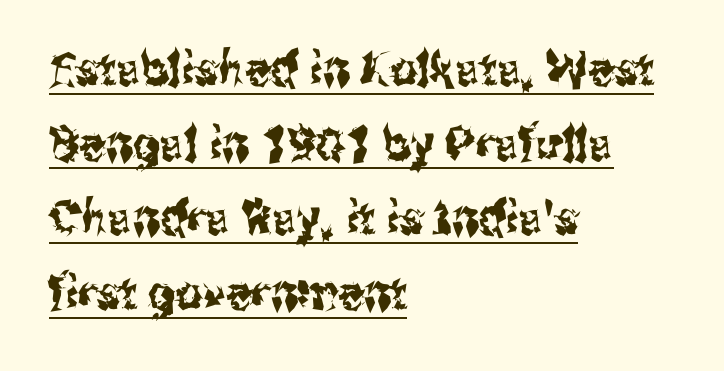
{"serif": "no", "italic": "no", "width": "condensed", "stroke_contrast": "medium", "x_height": "medium", "monospaced": "no", "underline": "yes", "align": "left", "line_spacing": "normal", "line_spacing_ratio": 1.59, "letter_spacing": "normal", "letter_spacing_em": 0.0, "glyph_px": 47}
